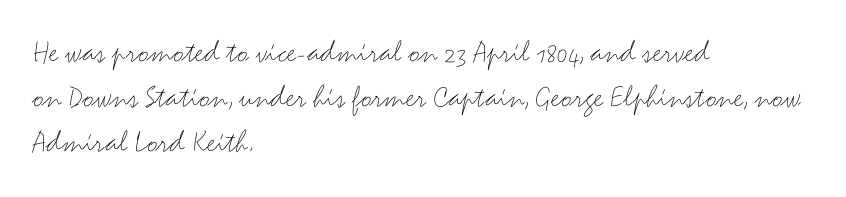
The image shows 33 px thin, wide sans-serif type; set left-aligned, normal line spacing (1.36x), normal letter spacing, not underlined; medium stroke contrast and a small x-height.
